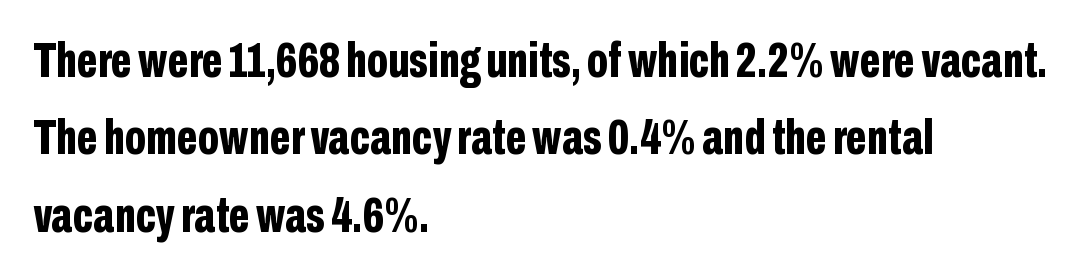
The image shows 50 px bold, condensed sans-serif type, upright; set left-aligned, normal line spacing (1.55x), normal letter spacing, not underlined; low stroke contrast and a medium x-height.
